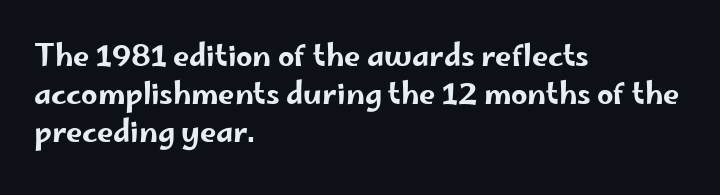
The image shows 29 px wide sans-serif type, upright; set left-aligned, normal line spacing (1.31x), normal letter spacing, not underlined; low stroke contrast and a small x-height.
